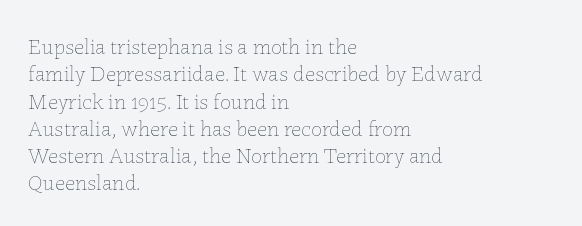
Q: Is the text bold? A: No.
Q: Is the text italic (slanted)? A: No, it is upright.
Q: Is the text underlined? A: No.
Q: How is the paragraph aligned? A: Left-aligned.
Q: Is the spacing between letters normal or unusually wide? A: Normal.
